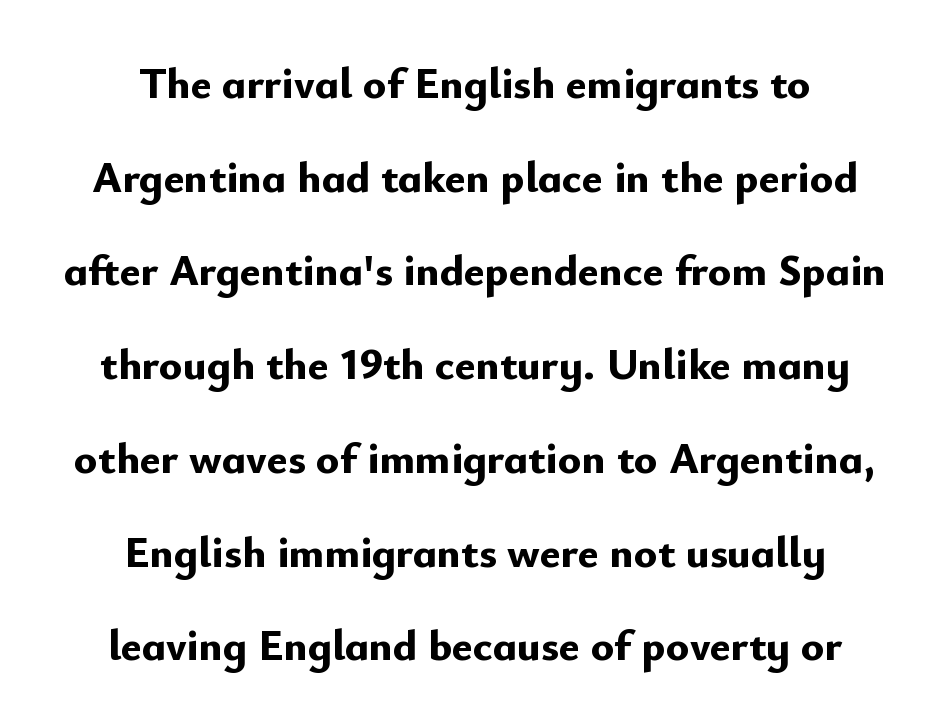
Q: Is the text bold? A: Yes.
Q: Is the text italic (slanted)? A: No, it is upright.
Q: Is the typeface a serif or a sans-serif typeface? A: Sans-serif.
Q: Is the text underlined? A: No.
Q: How is the paragraph aligned? A: Centered.
Q: Is the spacing between letters normal or unusually wide? A: Normal.
Q: Is the spacing between lines tight, normal or loose? A: Loose.
Q: Width (condensed, normal, or wide)? A: Normal.
Q: Stroke contrast? A: Low.
Q: x-height? A: Small.
Q: Monospaced? A: No.
